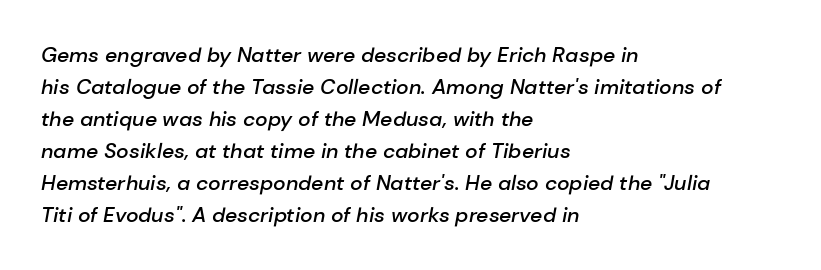
A classic flush-left, rag-right setting is used for this passage. The space between consecutive lines is moderate. Bare-footed words on every line. A semibold gives these letters moderate extra thickness, short of bold. Tracking value appears to be zero — textbook default spacing.
